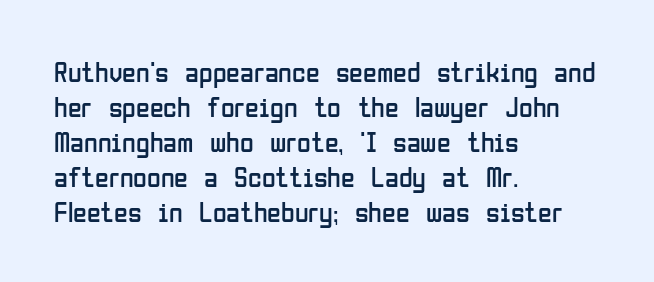
Q: Is the text bold? A: No.
Q: Is the text italic (slanted)? A: No, it is upright.
Q: Is the typeface a serif or a sans-serif typeface? A: Sans-serif.
Q: Is the text underlined? A: No.
Q: How is the paragraph aligned? A: Left-aligned.
Q: Is the spacing between letters normal or unusually wide? A: Normal.
Q: Is the spacing between lines tight, normal or loose? A: Normal.
Q: Width (condensed, normal, or wide)? A: Condensed.
Q: Stroke contrast? A: Low.
Q: x-height? A: Medium.
Q: Monospaced? A: No.
